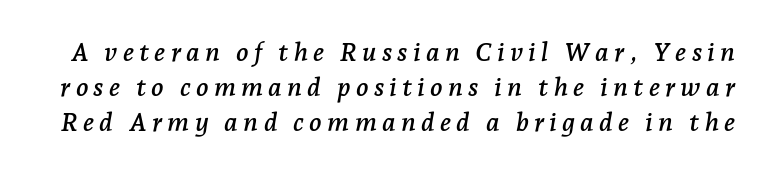
Q: Is the text italic (slanted)? A: Yes, it leans right by about 7 degrees.
Q: Is the text underlined? A: No.
Q: Is the spacing between letters normal or unusually wide? A: Unusually wide.
Q: Is the spacing between lines tight, normal or loose? A: Normal.
